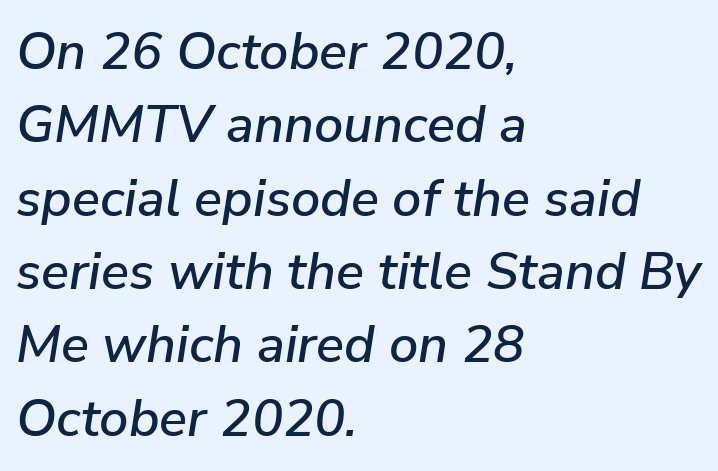
{"italic": "yes", "lean": "right", "slant_degrees": 9, "width": "normal", "stroke_contrast": "low", "x_height": "medium", "monospaced": "no", "underline": "no", "align": "left", "line_spacing": "normal", "line_spacing_ratio": 1.41, "letter_spacing": "normal", "letter_spacing_em": 0.0, "glyph_px": 52}
